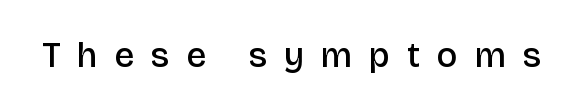
Between one letter and the next there's a generous, obvious gap. Ordinary non-slanted type is in use. Note the varied advance widths — an 'i' is clearly narrower than an 'm'. Bare-footed words on every line.
